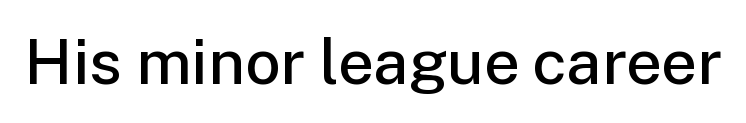
{"serif": "no", "italic": "no", "bold": "semi", "weight": "semibold", "width": "normal", "stroke_contrast": "low", "x_height": "medium", "monospaced": "no", "underline": "no", "letter_spacing": "normal", "letter_spacing_em": 0.0, "glyph_px": 63}
